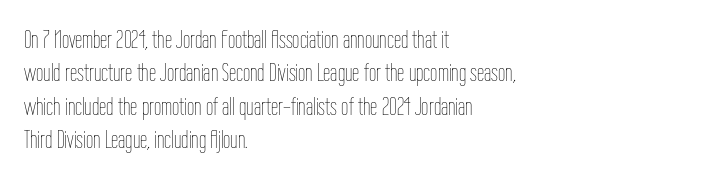
Compared with typical paragraphs, the rows here are spaced about the same. The letters stand straight up with perfectly vertical stems. Short and long lines alike share a common starting point at left. Is the stroke heavy? The answer is a plain regular-or-lighter. In terms of letterspacing, this is plain default setting. Just letters on the line, the space beneath them empty.
